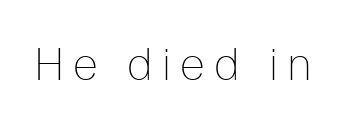
The image shows 45 px thin sans-serif type, upright; set unusually wide letter spacing (+0.2 em), not underlined; low stroke contrast and a medium x-height.
